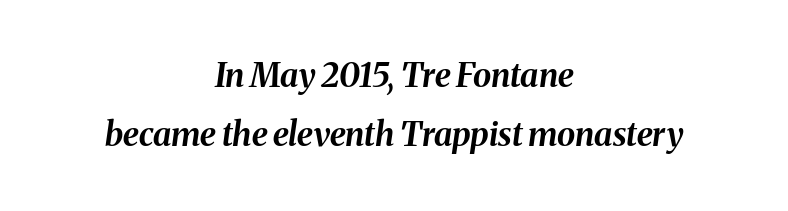
The image shows 33 px bold type, italic (leaning right); set centered, line spacing 1.8x, normal letter spacing, not underlined; medium stroke contrast and a medium x-height.
